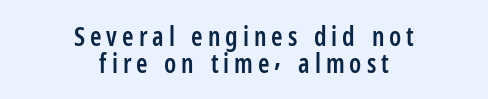
{"italic": "no", "bold": "semi", "underline": "no", "align": "center", "line_spacing": "tight", "line_spacing_ratio": 1.03, "glyph_px": 26}
